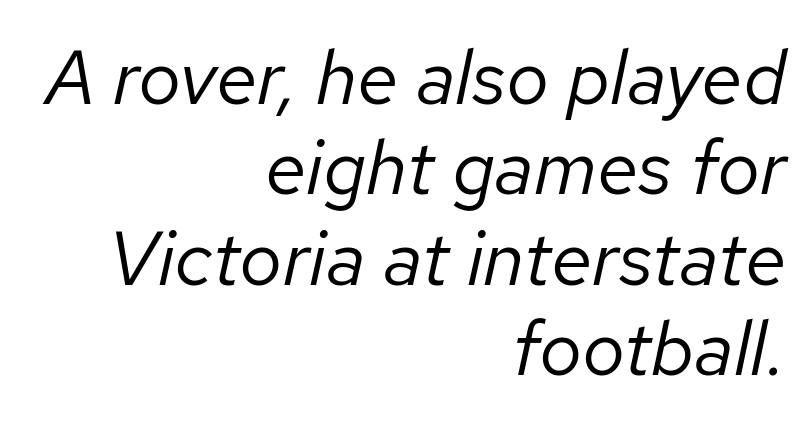
The lettering tilts uniformly, giving the passage an italic look. Stems here are at most as thick as an everyday book face. Think of a printed novel: that variable character pitch is what you see here. Descenders are the only things crossing below the line. Short and long lines alike share a common ending point at right.
